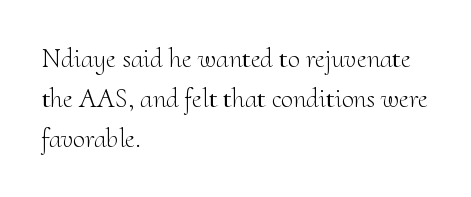
Q: Is the text bold? A: No.
Q: Is the text italic (slanted)? A: No, it is upright.
Q: Is the text underlined? A: No.
Q: How is the paragraph aligned? A: Left-aligned.
Q: Is the spacing between letters normal or unusually wide? A: Normal.
Q: Is the spacing between lines tight, normal or loose? A: Normal.
